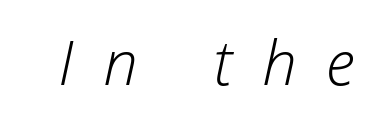
The image shows 62 px light type, italic (leaning right); set unusually wide letter spacing (+0.48 em), not underlined; low stroke contrast and a medium x-height.
